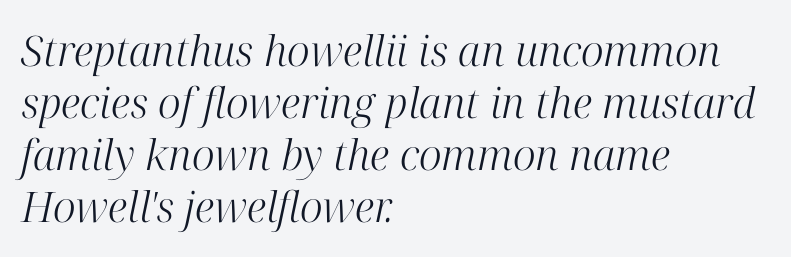
The image shows 42 px light serif type, italic (leaning right); set left-aligned, line spacing 1.24x, normal letter spacing, not underlined; high stroke contrast and a medium x-height.
